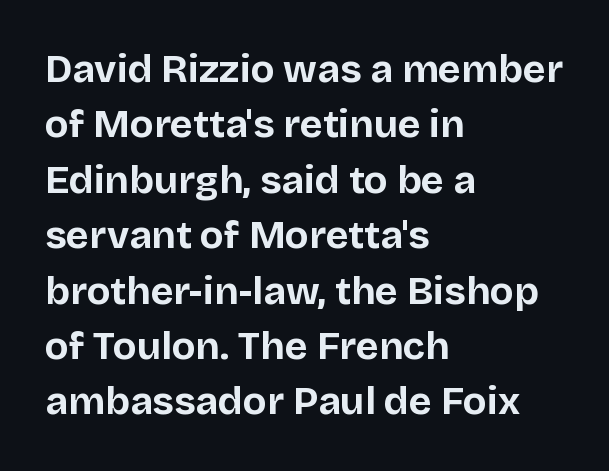
Q: Is the text bold? A: Yes.
Q: Is the text italic (slanted)? A: No, it is upright.
Q: Is the typeface a serif or a sans-serif typeface? A: Sans-serif.
Q: Is the text underlined? A: No.
Q: How is the paragraph aligned? A: Left-aligned.
Q: Is the spacing between letters normal or unusually wide? A: Normal.
Q: Is the spacing between lines tight, normal or loose? A: Normal.
Q: Width (condensed, normal, or wide)? A: Normal.
Q: Stroke contrast? A: Low.
Q: x-height? A: Large.
Q: Monospaced? A: No.
